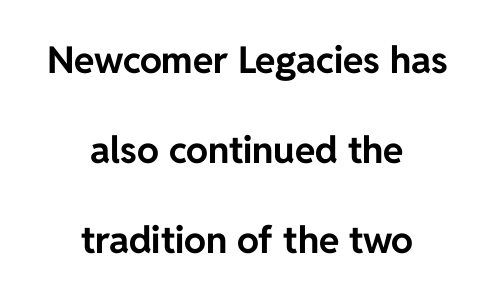
One glance says open: line gaps are wider than usual. Just letters on the line, the space beneath them empty. The tracking reads as untouched default to a designer's eye. The rendering uses a bold face; every stroke is thick and dark. Here the designer chose a conventional face with non-uniform glyph widths.
